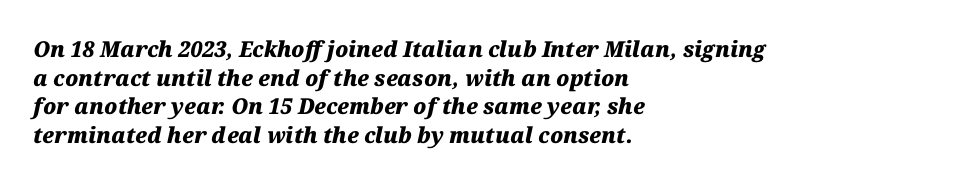
Q: Is the text bold? A: Yes.
Q: Is the text italic (slanted)? A: Yes, it leans right by about 12 degrees.
Q: Is the text underlined? A: No.
Q: How is the paragraph aligned? A: Left-aligned.
Q: Is the spacing between letters normal or unusually wide? A: Normal.
Q: Is the spacing between lines tight, normal or loose? A: Normal.
